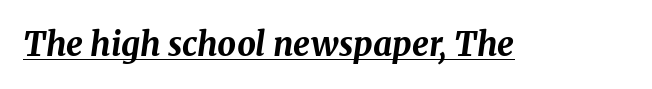
The image shows 33 px bold type, italic (leaning right); set normal letter spacing, underlined; medium stroke contrast and a medium x-height.
